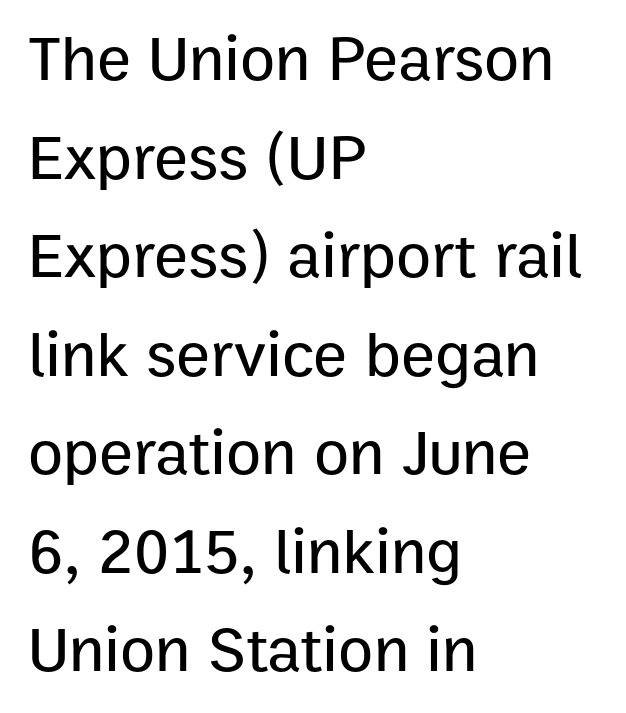
Q: Is the text italic (slanted)? A: No, it is upright.
Q: Is the typeface a serif or a sans-serif typeface? A: Sans-serif.
Q: Is the text underlined? A: No.
Q: How is the paragraph aligned? A: Left-aligned.
Q: Is the spacing between letters normal or unusually wide? A: Normal.
Q: Is the spacing between lines tight, normal or loose? A: Normal.
Q: Width (condensed, normal, or wide)? A: Normal.
Q: Stroke contrast? A: Low.
Q: x-height? A: Medium.
Q: Monospaced? A: No.
